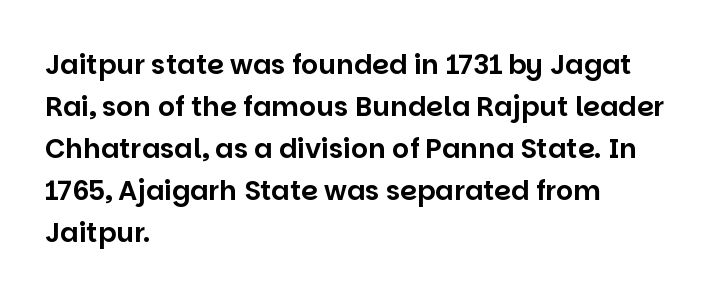
Quick note: underline off. The typesetter chose a ragged-right arrangement here. Posture: straight, roman, zero tilt. Leading: standard. Words appear dense and cohesive because spacing is normal.
